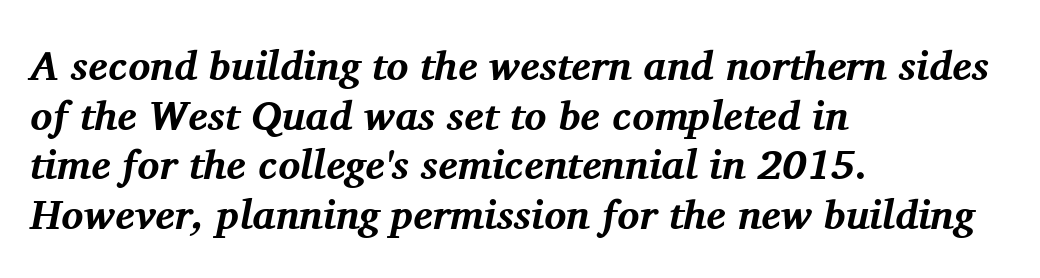
{"serif": "yes", "italic": "yes", "lean": "right", "slant_degrees": 11, "bold": "yes", "weight": "bold", "width": "normal", "stroke_contrast": "medium", "x_height": "medium", "monospaced": "no", "underline": "no", "align": "left", "line_spacing_ratio": 1.21, "letter_spacing": "normal", "letter_spacing_em": 0.0, "glyph_px": 41}
